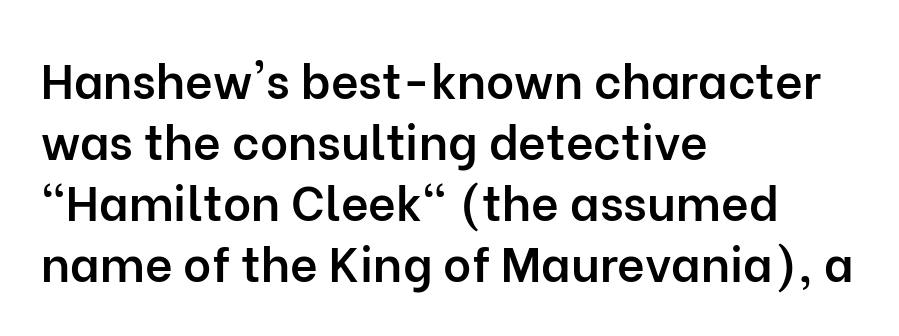
Does the type have serifs? No, each stem ends abruptly. The line-height multiplier appears to be the usual default. Each line starts at the same left margin while the right side varies. Does extra space separate the letters? No, they use regular spacing. A fair bit of extra ink — the face is semibold, not bold. A roman cut, with each character standing at attention.
